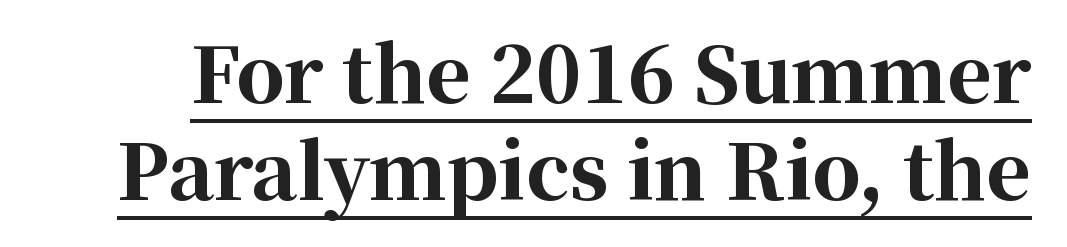
Q: Is the text bold? A: Yes.
Q: Is the text italic (slanted)? A: No, it is upright.
Q: Is the typeface a serif or a sans-serif typeface? A: Serif.
Q: Is the text underlined? A: Yes.
Q: Is the spacing between letters normal or unusually wide? A: Normal.
Q: Is the spacing between lines tight, normal or loose? A: Normal.
Q: Width (condensed, normal, or wide)? A: Normal.
Q: Stroke contrast? A: High.
Q: x-height? A: Medium.
Q: Monospaced? A: No.
